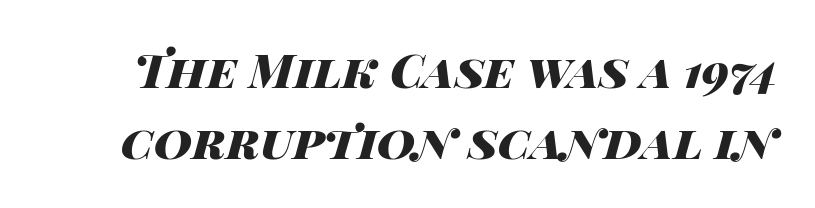
The image shows 47 px heavy, wide type, italic (leaning right); set normal line spacing (1.51x), normal letter spacing, not underlined; high stroke contrast and a large x-height.
